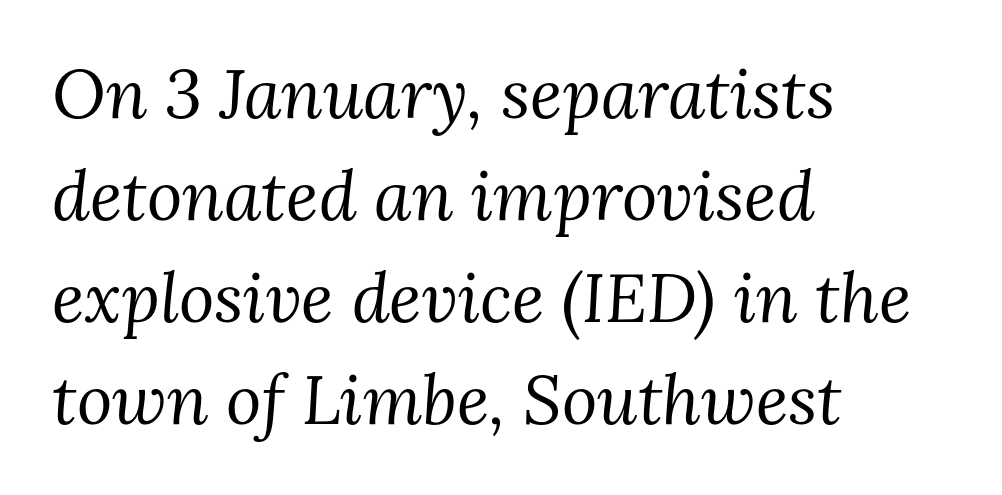
Varying glyph widths throughout — classic text-font behaviour. The text was rendered using a seriffed face with decorative stroke endings. The leading is moderate, giving the passage an even texture. A light-to-regular cut is what we see here.
